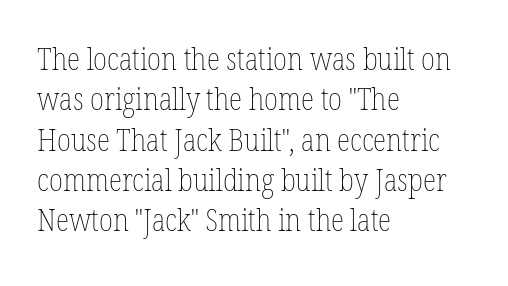
Q: Is the text bold? A: No.
Q: Is the text italic (slanted)? A: No, it is upright.
Q: Is the text underlined? A: No.
Q: How is the paragraph aligned? A: Left-aligned.
Q: Is the spacing between letters normal or unusually wide? A: Normal.
Q: Is the spacing between lines tight, normal or loose? A: Normal.
Q: Width (condensed, normal, or wide)? A: Condensed.
Q: Stroke contrast? A: Low.
Q: x-height? A: Medium.
Q: Monospaced? A: No.
